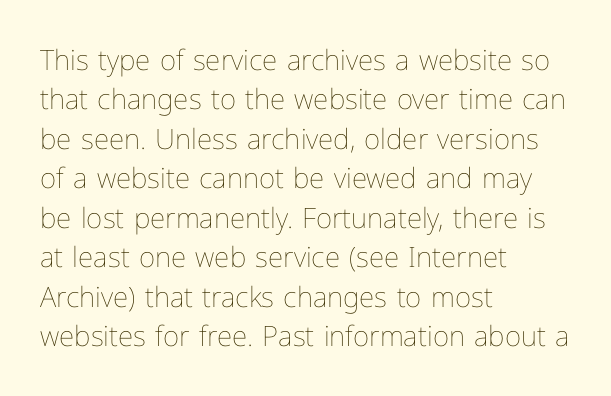
{"italic": "no", "bold": "no", "weight": "thin", "width": "normal", "stroke_contrast": "low", "x_height": "medium", "monospaced": "no", "underline": "no", "align": "left", "line_spacing": "normal", "line_spacing_ratio": 1.41, "letter_spacing": "normal", "letter_spacing_em": 0.0, "glyph_px": 28}
